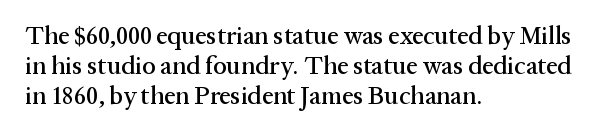
The image shows 25 px text type, upright; set left-aligned, line spacing 1.2x, normal letter spacing, not underlined.
